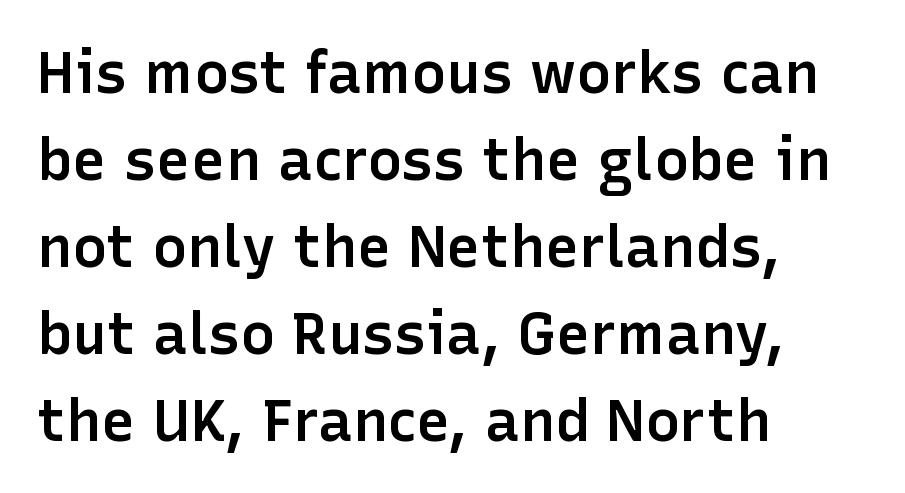
The image shows 58 px semibold sans-serif type, upright; set left-aligned, normal line spacing (1.5x), normal letter spacing, not underlined; low stroke contrast and a medium x-height.
